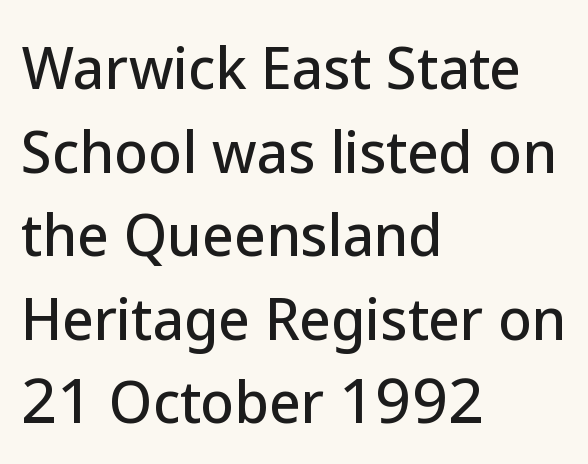
Q: Is the text italic (slanted)? A: No, it is upright.
Q: Is the typeface a serif or a sans-serif typeface? A: Sans-serif.
Q: Is the text underlined? A: No.
Q: How is the paragraph aligned? A: Left-aligned.
Q: Is the spacing between letters normal or unusually wide? A: Normal.
Q: Is the spacing between lines tight, normal or loose? A: Normal.
Q: Width (condensed, normal, or wide)? A: Normal.
Q: Stroke contrast? A: Low.
Q: x-height? A: Medium.
Q: Monospaced? A: No.
